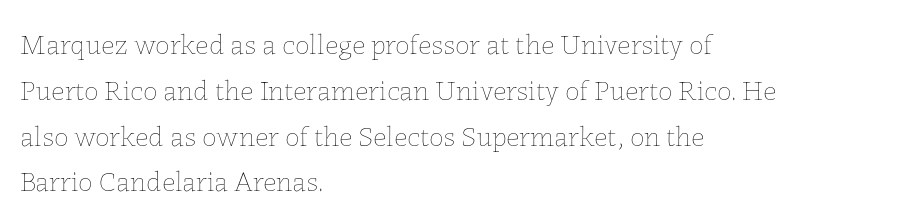
The image shows 29 px thin type, upright; set left-aligned, normal line spacing (1.58x), normal letter spacing, not underlined; low stroke contrast and a medium x-height.
